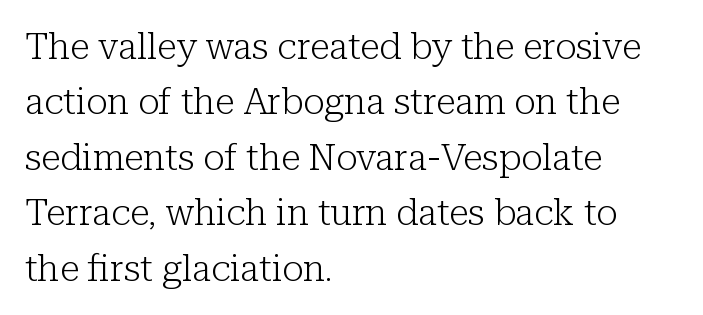
Underlining? Definitely not there. The paragraph shown leans on its left margin. The passage shown is not bold in any degree. Vertical spacing — default.
